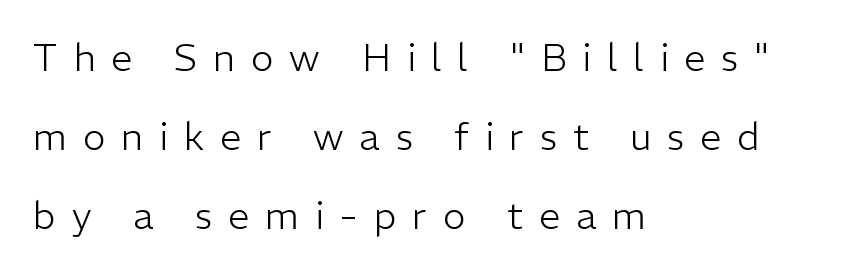
{"serif": "no", "italic": "no", "bold": "no", "weight": "light", "width": "normal", "stroke_contrast": "low", "x_height": "medium", "monospaced": "no", "underline": "no", "align": "left", "line_spacing": "loose", "line_spacing_ratio": 2.08, "letter_spacing": "wide", "letter_spacing_em": 0.42, "glyph_px": 38}
